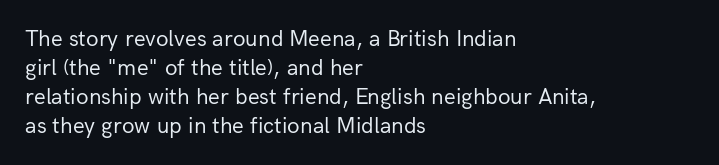
The image shows 23 px text type, upright; set left-aligned, normal line spacing (1.26x), normal letter spacing, not underlined.
